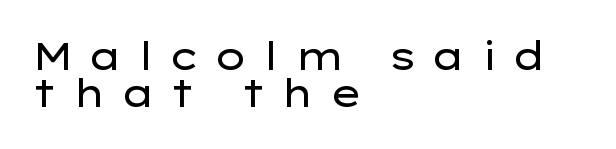
{"serif": "no", "italic": "no", "bold": "no", "weight": "regular", "width": "wide", "stroke_contrast": "low", "x_height": "medium", "monospaced": "no", "underline": "no", "align": "left", "line_spacing": "tight", "line_spacing_ratio": 0.97, "letter_spacing": "wide", "letter_spacing_em": 0.37, "glyph_px": 38}
